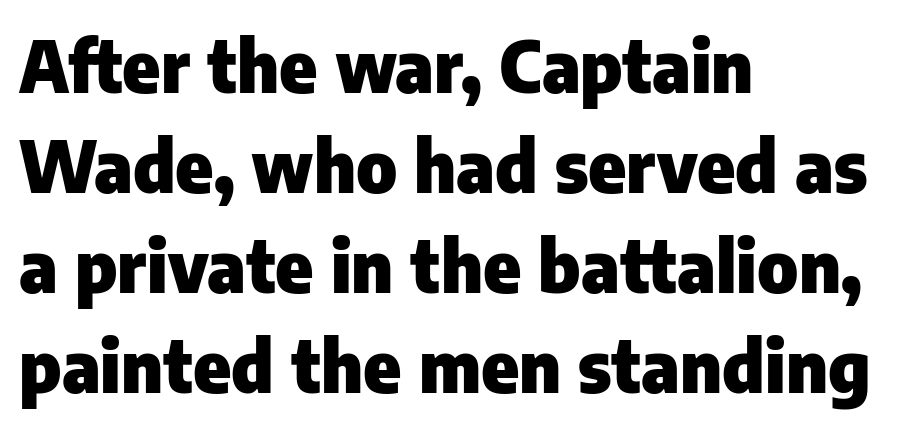
{"serif": "no", "italic": "no", "bold": "yes", "weight": "heavy", "width": "normal", "stroke_contrast": "low", "x_height": "medium", "monospaced": "no", "underline": "no", "align": "left", "line_spacing": "normal", "line_spacing_ratio": 1.41, "letter_spacing": "normal", "letter_spacing_em": 0.0, "glyph_px": 71}
